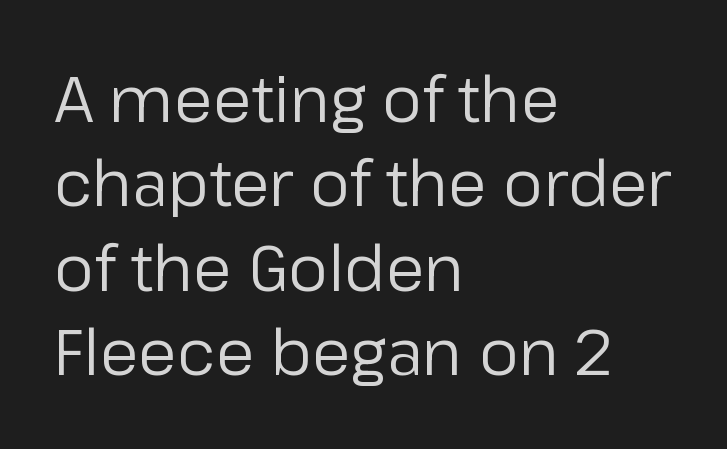
Q: Is the text bold? A: No.
Q: Is the text italic (slanted)? A: No, it is upright.
Q: Is the typeface a serif or a sans-serif typeface? A: Sans-serif.
Q: Is the text underlined? A: No.
Q: How is the paragraph aligned? A: Left-aligned.
Q: Is the spacing between letters normal or unusually wide? A: Normal.
Q: Is the spacing between lines tight, normal or loose? A: Normal.
Q: Width (condensed, normal, or wide)? A: Normal.
Q: Stroke contrast? A: Low.
Q: x-height? A: Medium.
Q: Monospaced? A: No.
